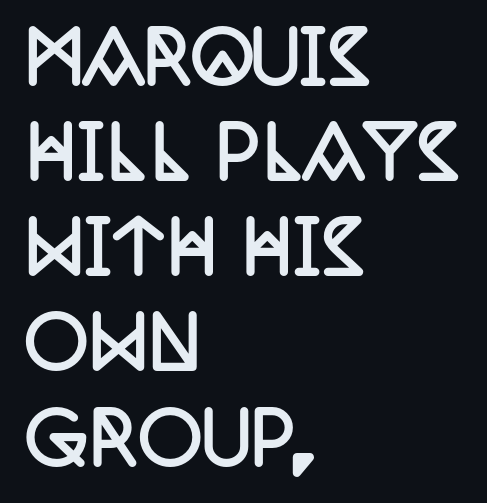
Think of a printed novel: that variable character pitch is what you see here. The words here are not underlined. Small tapered or slab feet sit at the stroke ends, so this counts as serif. These lines were composed using upright roman letters. Evenly set lines give the paragraph a standard silhouette.
